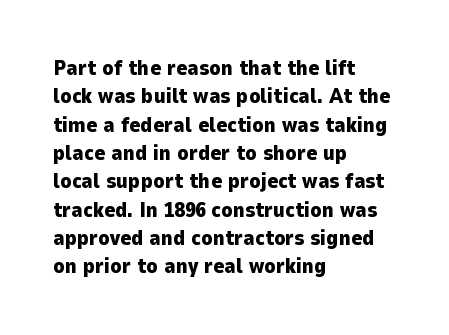
The image shows 21 px bold type, upright; set left-aligned, normal line spacing (1.35x), normal letter spacing, not underlined.
